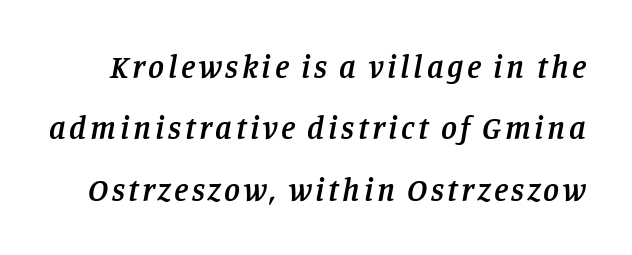
A typesetter would call this proportional, since set widths differ per character. Classification — serif. Honestly, there is no underline to notice here at all. Stroke thickness is moderately raised; the sample reads as semibold.
